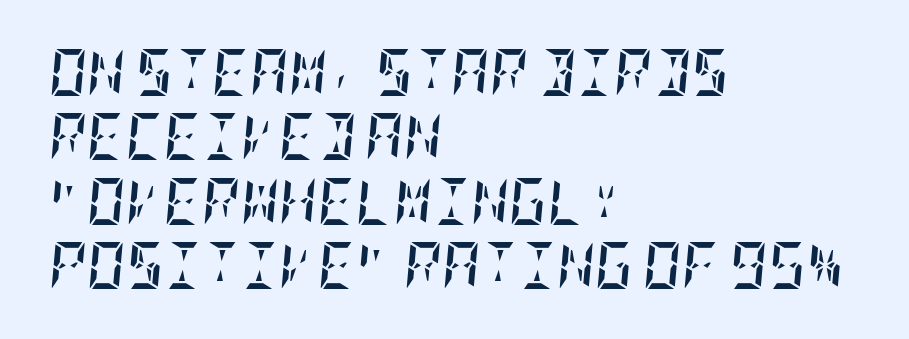
The lines are quadded left. The letterforms sit shoulder to shoulder at normal distance. Words float on clear page, feet unadorned. Notice how descenders clear the ascenders below comfortably — that's standard leading.
